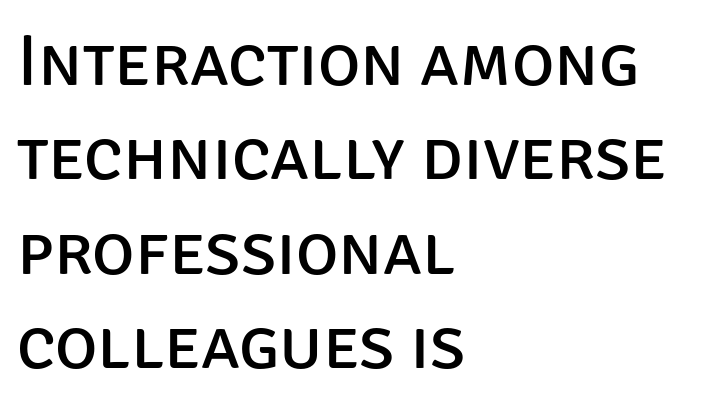
Weight: regular or lighter. Honestly, there is no underline to notice here at all. The line texture is even and compact thanks to regular tracking. The passage shown stacks its lines at a standard gap.
